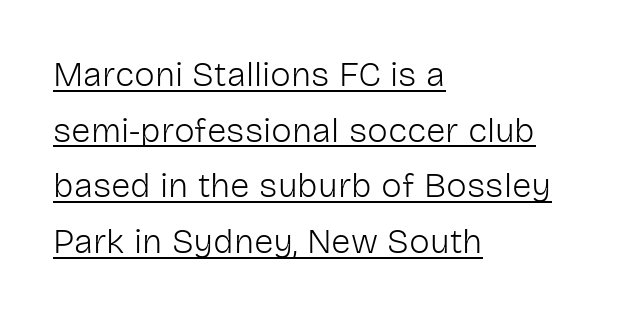
The image shows 35 px light sans-serif type, upright; set left-aligned, normal line spacing (1.59x), normal letter spacing, underlined; low stroke contrast and a medium x-height.
